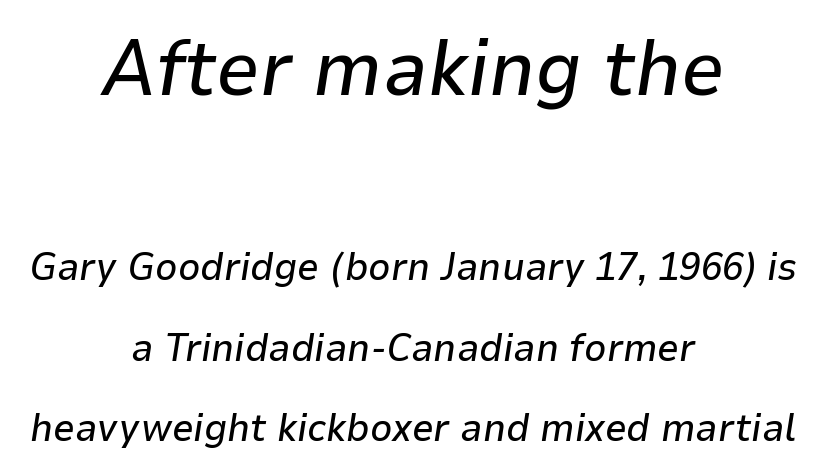
The baseline area is clear. These lines are rendered in a variable-pitch font. The designer gave the opening block more size than the closing block. Every character sits at an angle, as italics do. A typesetter would call this zero additional tracking.
